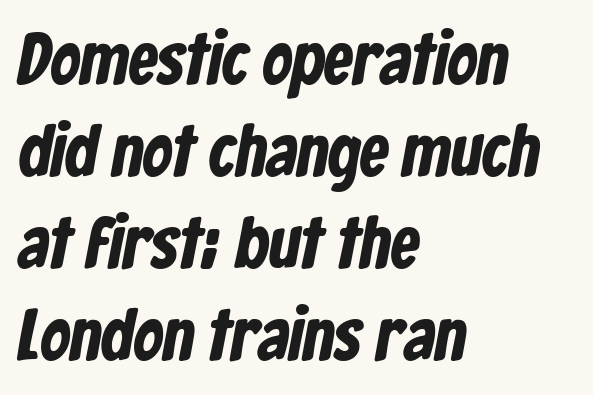
Q: Is the typeface a serif or a sans-serif typeface? A: Sans-serif.
Q: Is the text underlined? A: No.
Q: How is the paragraph aligned? A: Left-aligned.
Q: Is the spacing between letters normal or unusually wide? A: Normal.
Q: Is the spacing between lines tight, normal or loose? A: Normal.
Q: Width (condensed, normal, or wide)? A: Condensed.
Q: Stroke contrast? A: Low.
Q: x-height? A: Medium.
Q: Monospaced? A: No.
